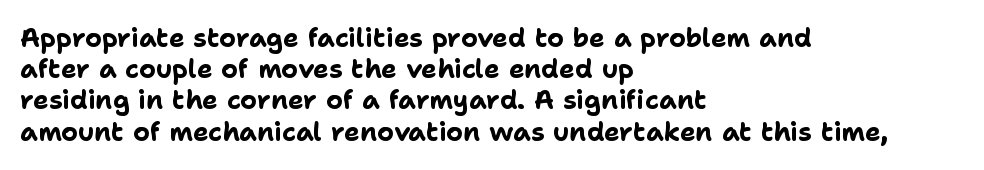
A typesetter would mark this as roman, not italic. The face used here is rendered with its standard letterfit. As a designer I'd log this as weight 700, bold. Underlining? Definitely not there. The text block is weighted toward the left margin, trailing off unevenly rightward.
